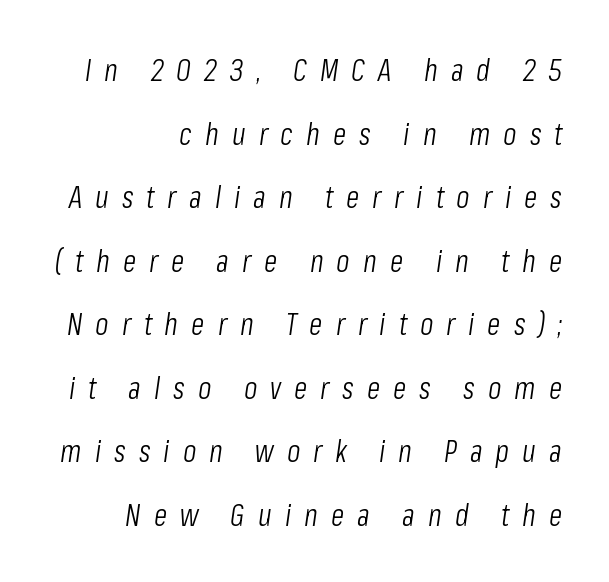
{"italic": "yes", "lean": "right", "slant_degrees": 8, "bold": "no", "weight": "light", "width": "condensed", "stroke_contrast": "low", "x_height": "medium", "monospaced": "no", "underline": "no", "align": "right", "line_spacing": "loose", "line_spacing_ratio": 2.05, "letter_spacing": "wide", "letter_spacing_em": 0.42, "glyph_px": 31}
